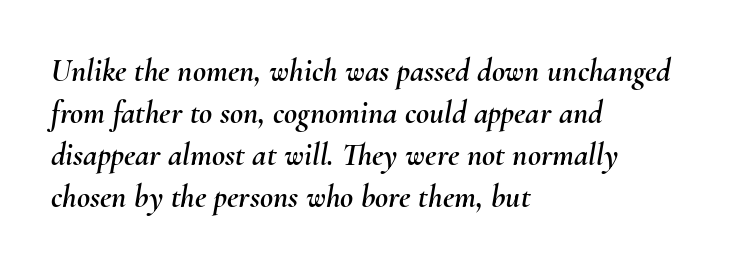
Compared with typical paragraphs, the rows here are spaced about the same. Clear beneath every line of the passage. Casual observation: everything's shoved over to the left. Between one letter and the next there's only the usual sliver of space. Yep, that's italic — everything's leaning. Note the varied advance widths — an 'i' is clearly narrower than an 'm'.
